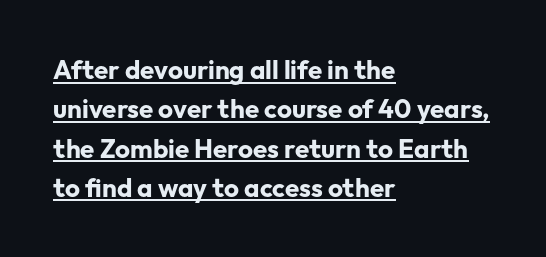
The rows are spaced the way most documents space them. In designer terms, the underline attribute is active on this setting. Pretty heavy lettering here — definitely bold. The passage is arranged the way most books set body copy — flush left. Observe the ordinary spacing: letters are neighbours, not strangers.
